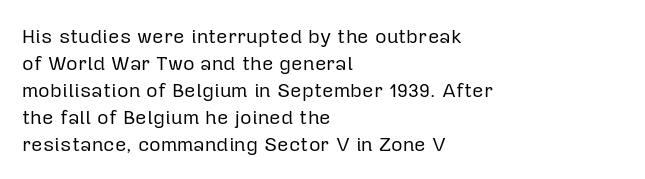
Q: Is the text bold? A: No.
Q: Is the text italic (slanted)? A: No, it is upright.
Q: Is the text underlined? A: No.
Q: How is the paragraph aligned? A: Left-aligned.
Q: Is the spacing between letters normal or unusually wide? A: Normal.
Q: Is the spacing between lines tight, normal or loose? A: Normal.
